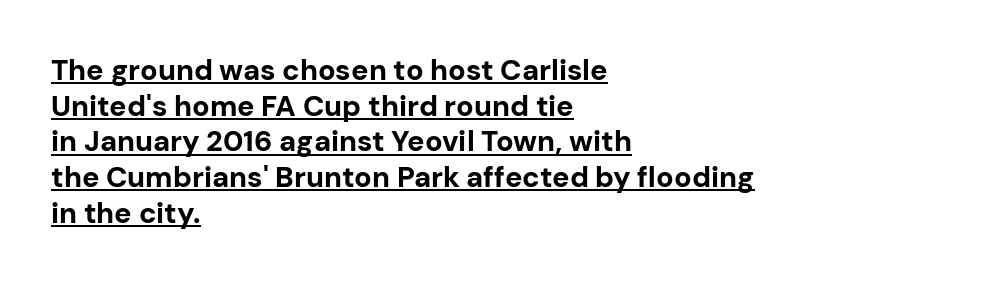
{"serif": "no", "italic": "no", "bold": "yes", "weight": "bold", "width": "normal", "stroke_contrast": "low", "x_height": "medium", "monospaced": "no", "underline": "yes", "align": "left", "line_spacing_ratio": 1.23, "letter_spacing": "normal", "letter_spacing_em": 0.0, "glyph_px": 29}
